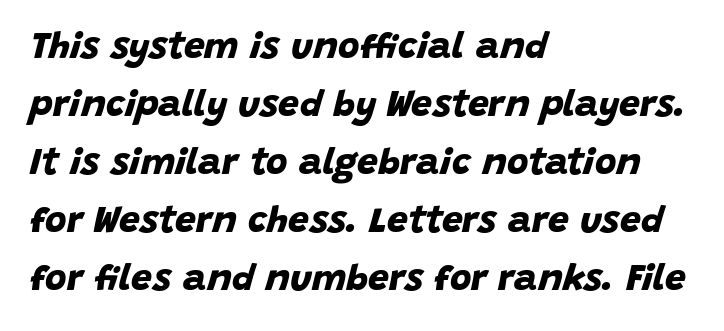
The image shows 37 px bold sans-serif type; set left-aligned, normal line spacing (1.57x), normal letter spacing, not underlined; low stroke contrast and a large x-height.
